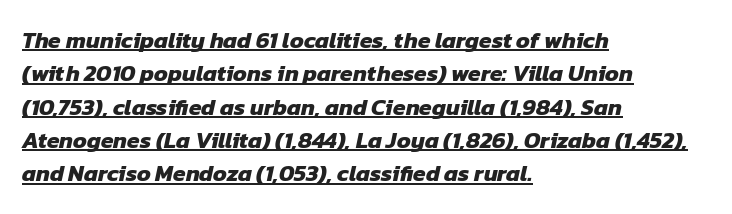
Observe the ordinary spacing: letters are neighbours, not strangers. A rule runs beneath these lines of type. Typographic density is high because the face is bold. Regarding leading, the lines here are spaced in the standard way. Layout note: lines flush left.
